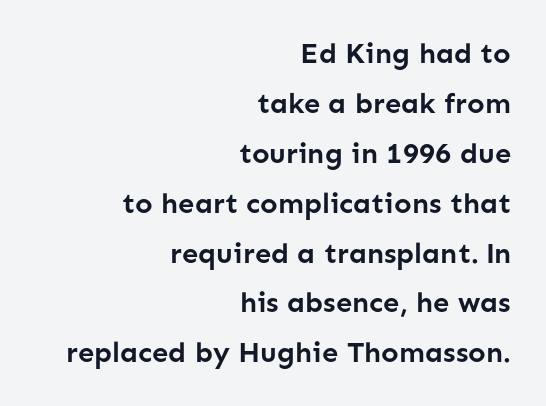
{"serif": "no", "italic": "no", "bold": "yes", "weight": "semibold", "width": "normal", "stroke_contrast": "low", "x_height": "medium", "monospaced": "no", "underline": "no", "align": "right", "line_spacing_ratio": 1.72, "letter_spacing": "normal", "letter_spacing_em": 0.0, "glyph_px": 29}
